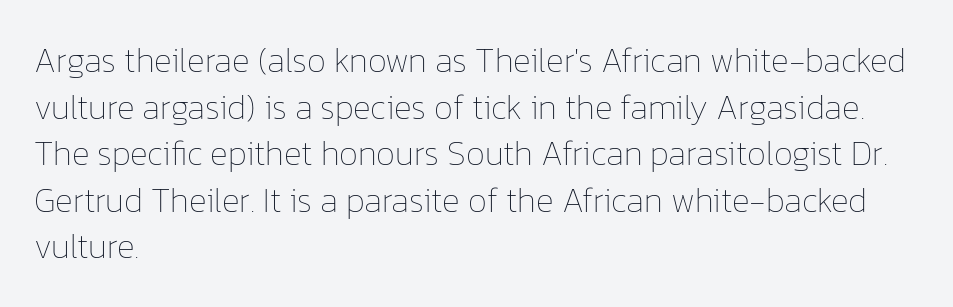
{"italic": "no", "bold": "no", "weight": "thin", "width": "normal", "stroke_contrast": "low", "x_height": "medium", "monospaced": "no", "underline": "no", "align": "left", "line_spacing": "normal", "line_spacing_ratio": 1.37, "letter_spacing": "normal", "letter_spacing_em": 0.0, "glyph_px": 34}
